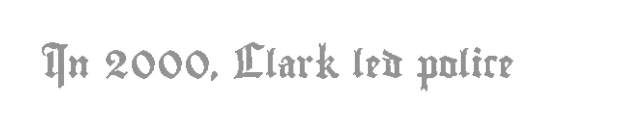
This rendering leaves character spacing at its baseline value. Has an underline been added? It has not. No italicization has been applied; the sample stays upright.
